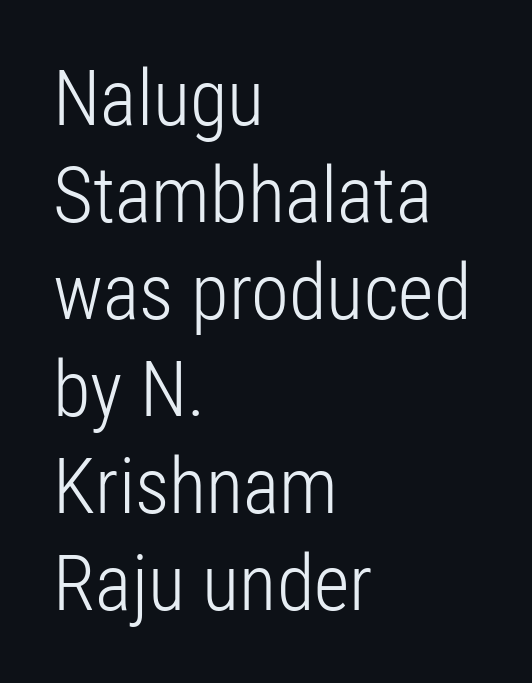
The image shows 77 px light, condensed sans-serif type, upright; set left-aligned, normal line spacing (1.26x), normal letter spacing, not underlined; low stroke contrast and a medium x-height.
